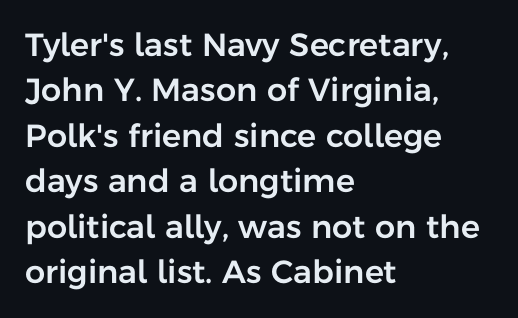
{"serif": "no", "italic": "no", "width": "normal", "stroke_contrast": "low", "x_height": "medium", "monospaced": "no", "underline": "no", "align": "left", "line_spacing": "normal", "line_spacing_ratio": 1.42, "letter_spacing": "normal", "letter_spacing_em": 0.0, "glyph_px": 32}
